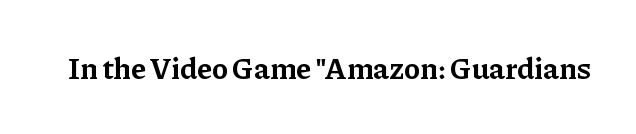
{"serif": "yes", "italic": "no", "bold": "yes", "weight": "bold", "width": "normal", "stroke_contrast": "low", "x_height": "medium", "monospaced": "no", "underline": "no", "letter_spacing": "normal", "letter_spacing_em": 0.0, "glyph_px": 30}
